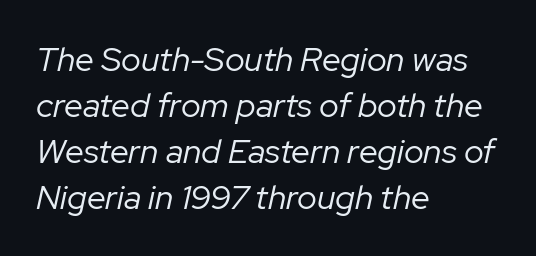
The image shows 34 px regular-weight type, italic (leaning right); set left-aligned, normal line spacing (1.35x), normal letter spacing, not underlined; low stroke contrast and a medium x-height.
